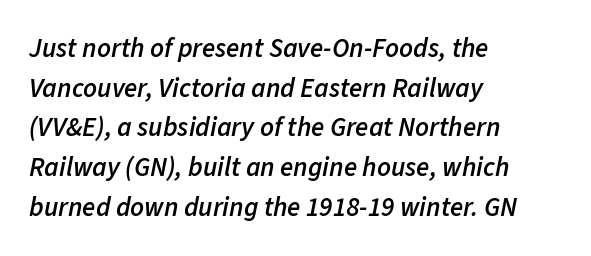
The image shows 27 px text type, italic (leaning right); set left-aligned, normal line spacing (1.47x), normal letter spacing, not underlined.
